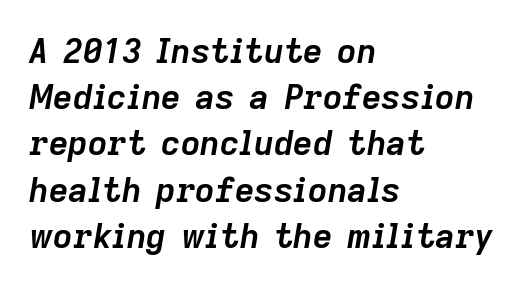
{"italic": "yes", "lean": "right", "slant_degrees": 9, "bold": "yes", "weight": "semibold", "width": "normal", "stroke_contrast": "low", "x_height": "medium", "monospaced": "no", "underline": "no", "align": "left", "line_spacing": "normal", "line_spacing_ratio": 1.36, "letter_spacing": "normal", "letter_spacing_em": 0.0, "glyph_px": 34}
